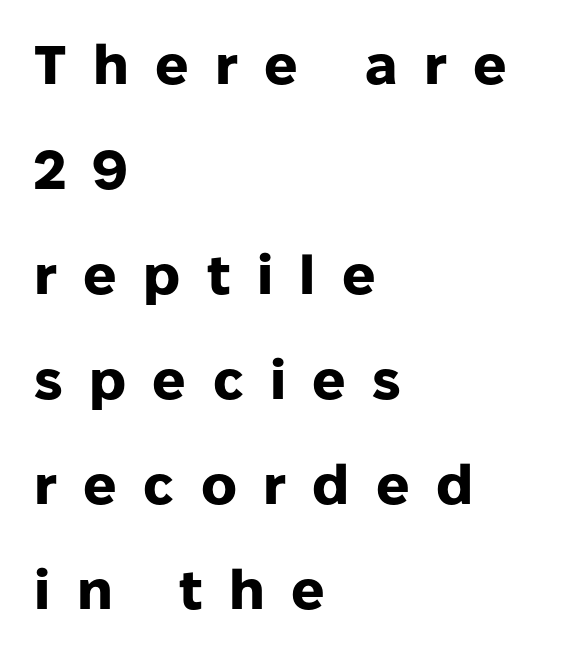
Does the copy run flush right? No — it runs flush left. Typesetter's note: full bold, strokes at maximum text heaviness. The area under the type is left untouched. The rendering shows plain stroke endings on the letterforms — a sans-serif design. Rendered with straight, roman letterforms. Students, observe: this is what heavily led, spacious text looks like.
